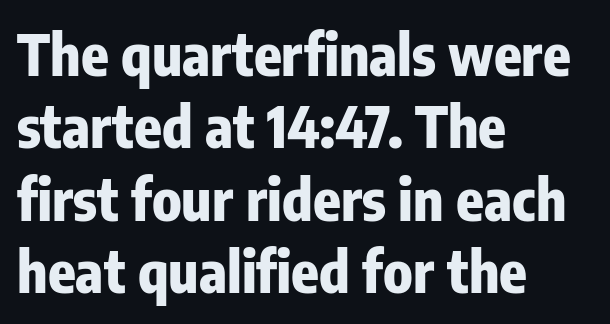
{"serif": "no", "italic": "no", "bold": "yes", "weight": "heavy", "width": "condensed", "stroke_contrast": "low", "x_height": "medium", "monospaced": "no", "underline": "no", "align": "left", "line_spacing": "normal", "line_spacing_ratio": 1.27, "letter_spacing": "normal", "letter_spacing_em": 0.0, "glyph_px": 57}
